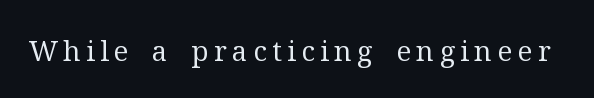
The image shows 28 px regular-weight serif type, upright; set not underlined; medium stroke contrast and a medium x-height.
